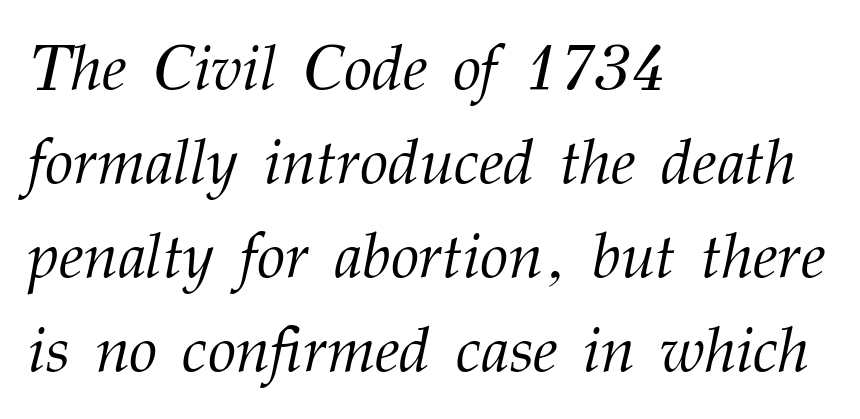
The paragraph has a hard left edge and a soft right edge. A typesetter would label this face a serif. Successive baselines arrive at the customary interval. Anything drawn beneath the words? Only blank space. Compared with ordinary roman type, these characters are visibly tilted. Is this a fixed-width face? No — the glyphs have proportional, varying widths.
